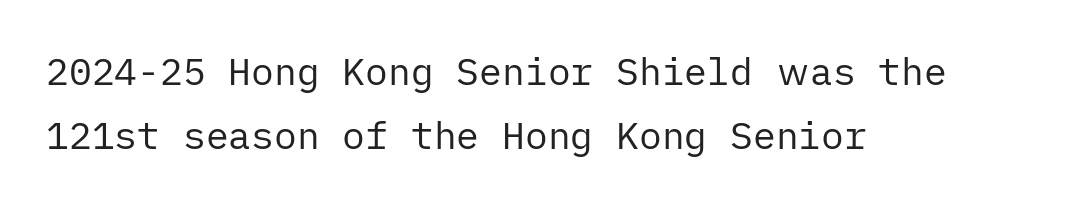
The cut favours lightness, reaching ordinary text weight at its darkest. Between one letter and the next there's only the usual sliver of space. The specimen reads as upright at a glance. Type style note: lacks serifs.
